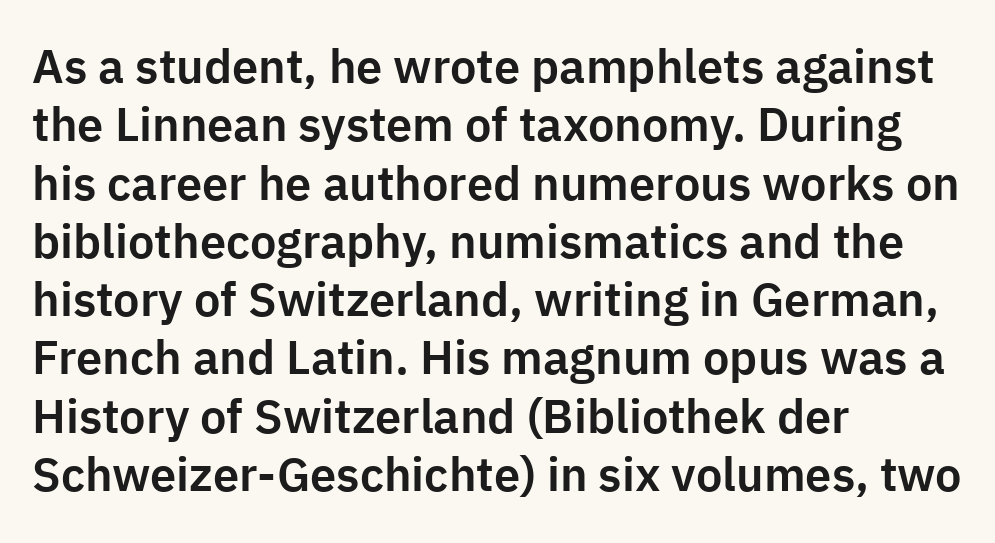
{"serif": "no", "italic": "no", "width": "normal", "stroke_contrast": "low", "x_height": "medium", "monospaced": "no", "underline": "no", "align": "left", "line_spacing_ratio": 1.24, "letter_spacing": "normal", "letter_spacing_em": 0.0, "glyph_px": 47}
